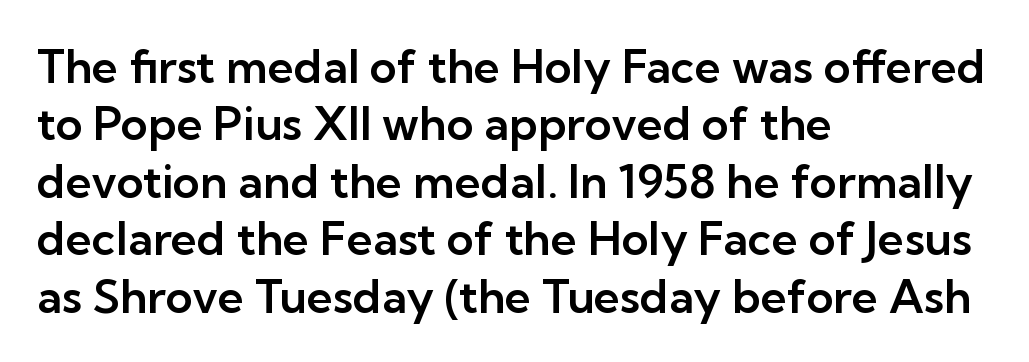
{"serif": "no", "italic": "no", "width": "normal", "stroke_contrast": "low", "x_height": "medium", "monospaced": "no", "underline": "no", "align": "left", "line_spacing": "normal", "line_spacing_ratio": 1.25, "letter_spacing": "normal", "letter_spacing_em": 0.0, "glyph_px": 46}
